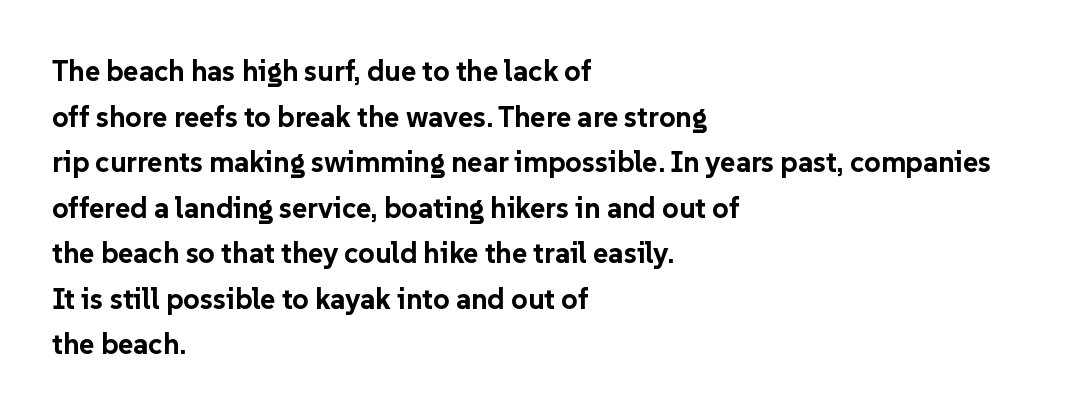
Just letters on the line, the space beneath them empty. Heavy-handed strokes throughout: this text is bold. The rendering keeps characters at their native spacing. The face used here is proportionally spaced, like ordinary book or web type. Reading down the column, the eye jumps a familiar distance to each next line. Line starts are locked; line ends wander.
